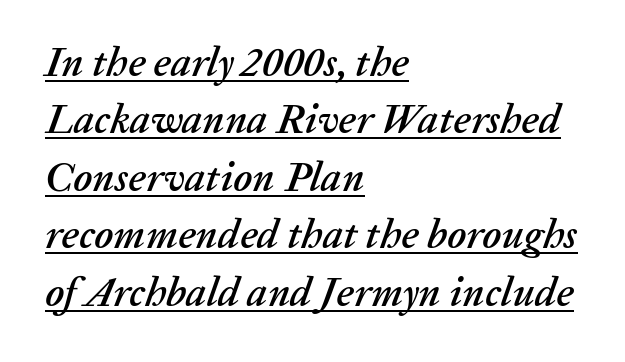
The image shows 41 px text type, italic (leaning right); set left-aligned, normal line spacing (1.4x), normal letter spacing, underlined; low stroke contrast and a medium x-height.
